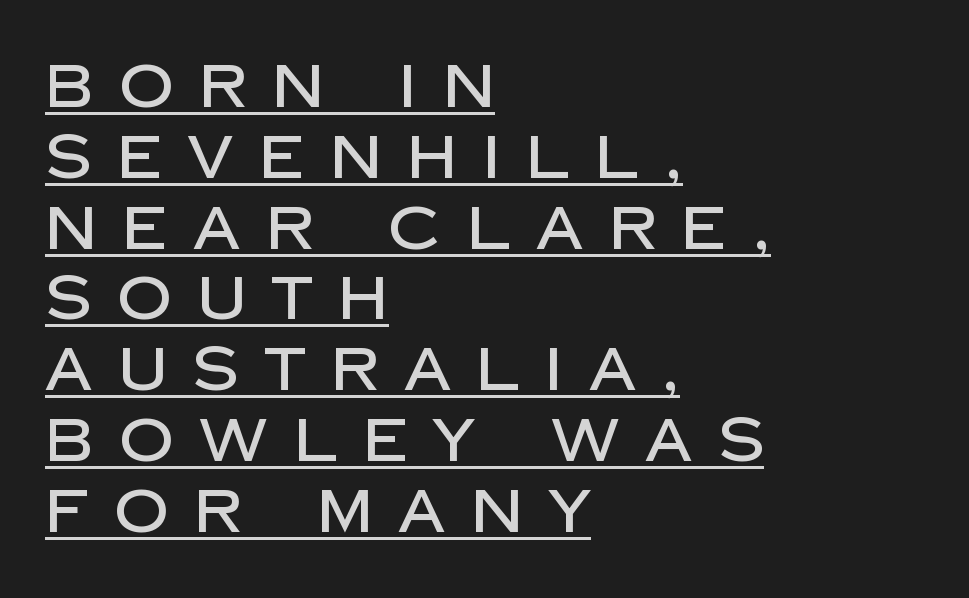
The image shows 60 px sans-serif type, upright; set left-aligned, line spacing 1.18x, unusually wide letter spacing (+0.43 em), underlined; low stroke contrast and a large x-height.
